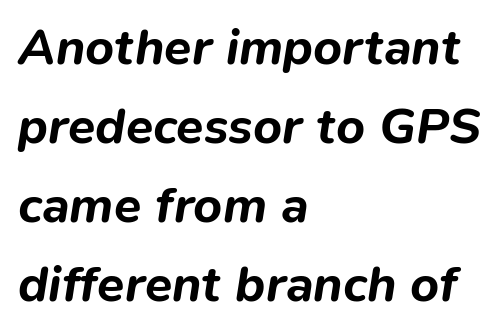
Q: Is the text bold? A: Yes.
Q: Is the text italic (slanted)? A: Yes, it leans right by about 9 degrees.
Q: Is the text underlined? A: No.
Q: How is the paragraph aligned? A: Left-aligned.
Q: Is the spacing between letters normal or unusually wide? A: Normal.
Q: Is the spacing between lines tight, normal or loose? A: Normal.
Q: Width (condensed, normal, or wide)? A: Normal.
Q: Stroke contrast? A: Low.
Q: x-height? A: Medium.
Q: Monospaced? A: No.
